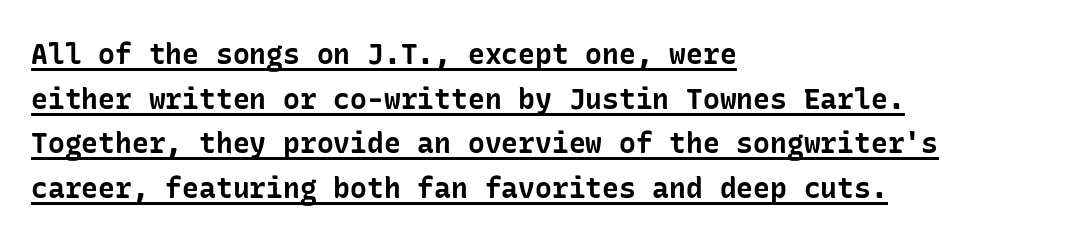
Students, this is bold: see how much ink each stroke carries. This is the regular roman posture of the typeface. These lines are set flush left with a ragged right edge. Tracking here is standard; glyphs follow each other at the usual distance.
